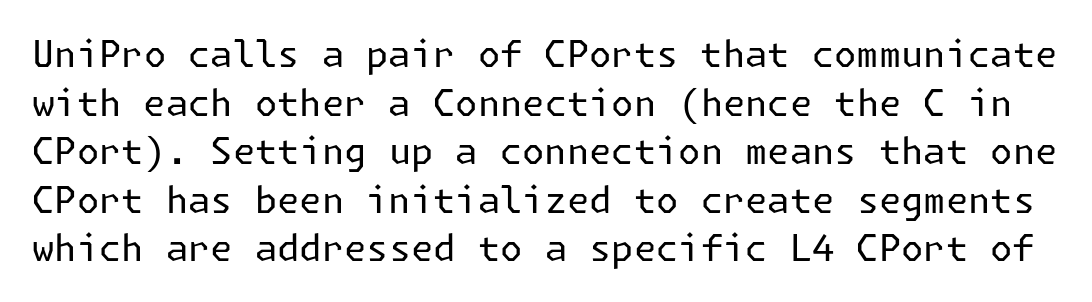
{"serif": "no", "italic": "no", "bold": "no", "weight": "regular", "width": "normal", "stroke_contrast": "low", "x_height": "medium", "underline": "no", "line_spacing": "normal", "line_spacing_ratio": 1.35, "letter_spacing": "normal", "letter_spacing_em": 0.0, "glyph_px": 36}
